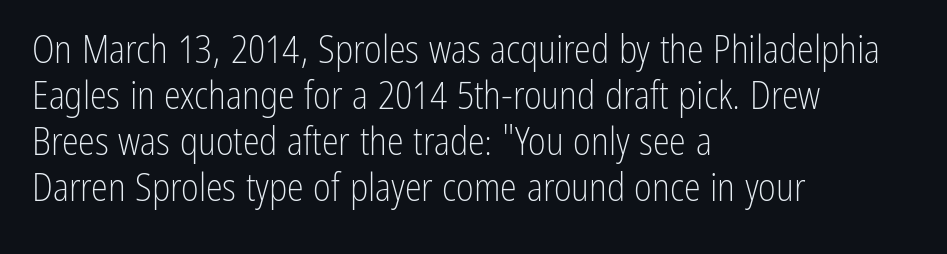
{"serif": "no", "italic": "no", "bold": "no", "weight": "light", "width": "condensed", "stroke_contrast": "low", "x_height": "medium", "monospaced": "no", "underline": "no", "align": "left", "line_spacing_ratio": 1.21, "letter_spacing": "normal", "letter_spacing_em": 0.0, "glyph_px": 38}
